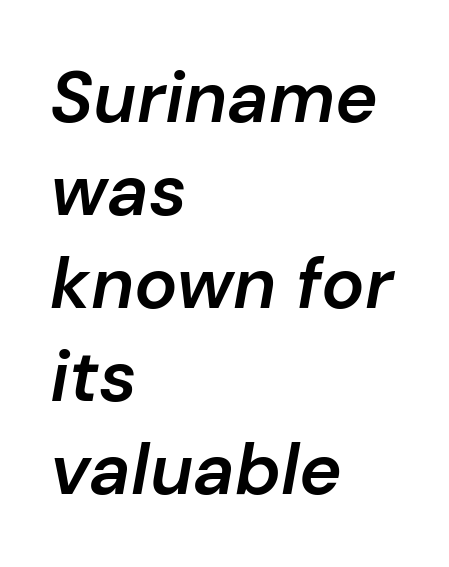
Q: Is the text bold? A: Semi-bold.
Q: Is the text italic (slanted)? A: Yes, it leans right by about 10 degrees.
Q: Is the text underlined? A: No.
Q: How is the paragraph aligned? A: Left-aligned.
Q: Is the spacing between letters normal or unusually wide? A: Normal.
Q: Is the spacing between lines tight, normal or loose? A: Normal.
Q: Width (condensed, normal, or wide)? A: Normal.
Q: Stroke contrast? A: Low.
Q: x-height? A: Medium.
Q: Monospaced? A: No.
